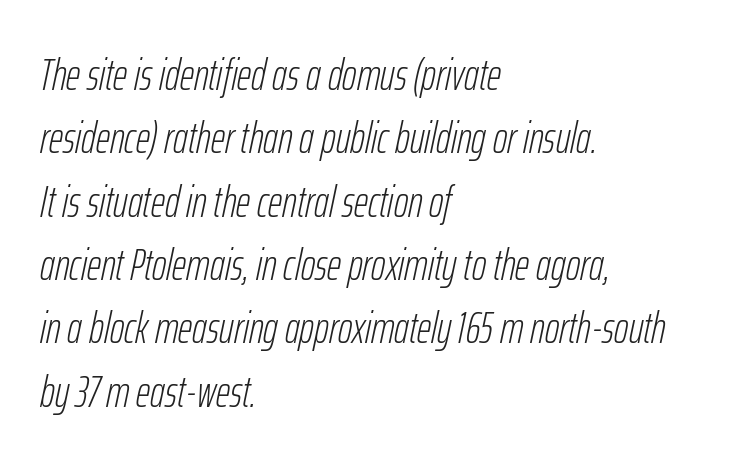
The image shows 44 px light, condensed type, italic (leaning right); set left-aligned, normal line spacing (1.44x), normal letter spacing, not underlined; low stroke contrast and a medium x-height.
